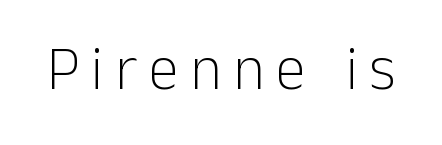
The image shows 61 px light sans-serif type, upright; set not underlined; low stroke contrast and a medium x-height.
